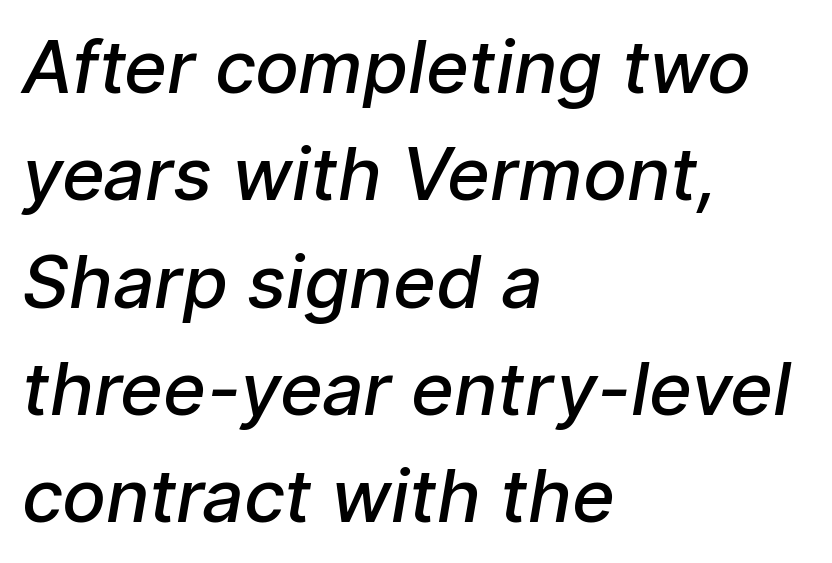
Q: Is the text bold? A: Semi-bold.
Q: Is the typeface a serif or a sans-serif typeface? A: Sans-serif.
Q: Is the text underlined? A: No.
Q: How is the paragraph aligned? A: Left-aligned.
Q: Is the spacing between letters normal or unusually wide? A: Normal.
Q: Is the spacing between lines tight, normal or loose? A: Normal.
Q: Width (condensed, normal, or wide)? A: Normal.
Q: Stroke contrast? A: Low.
Q: x-height? A: Medium.
Q: Monospaced? A: No.
